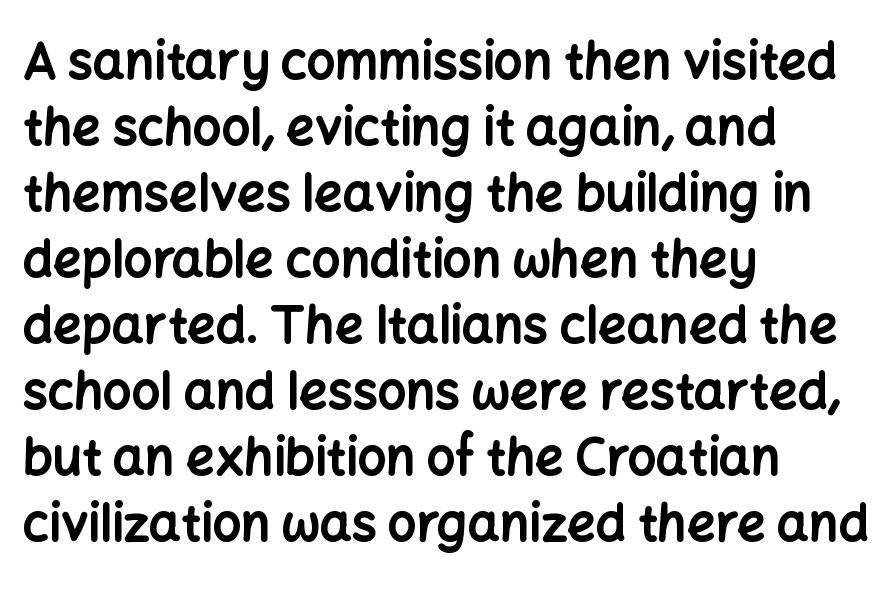
The paragraph has a hard left edge and a soft right edge. You could not count columns in this text — the font is proportionally spaced. Notice how the stems are strictly vertical — no italics here. The rows are spaced the way most documents space them.
